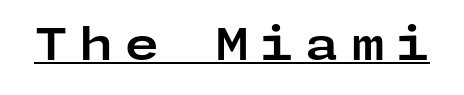
The image shows 44 px bold, wide sans-serif type, upright; set unusually wide letter spacing (+0.25 em), underlined; low stroke contrast and a medium x-height.
